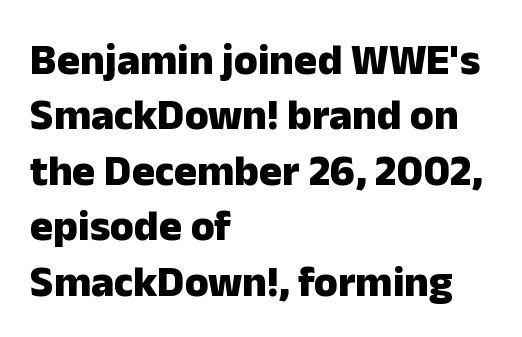
{"serif": "no", "italic": "no", "bold": "yes", "weight": "heavy", "width": "normal", "stroke_contrast": "low", "x_height": "medium", "monospaced": "no", "underline": "no", "align": "left", "line_spacing": "normal", "line_spacing_ratio": 1.29, "letter_spacing": "normal", "letter_spacing_em": 0.0, "glyph_px": 43}
